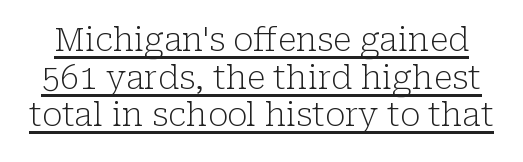
The image shows 33 px light serif type, upright; set tight line spacing (1.14x), normal letter spacing, underlined; low stroke contrast and a medium x-height.
